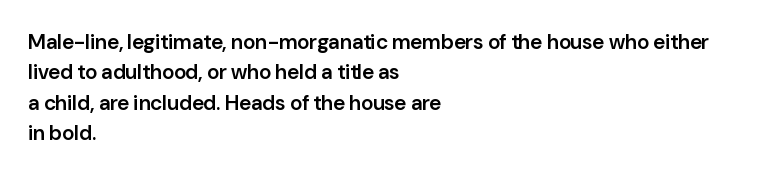
Inter-character spacing is left at the font's built-in metrics. Posture: straight, roman, zero tilt. These lines carry some extra weight — a demibold, not a full bold. The paragraph has a hard left edge and a soft right edge. Regular leading. Decoration check: the copy has no underline.
